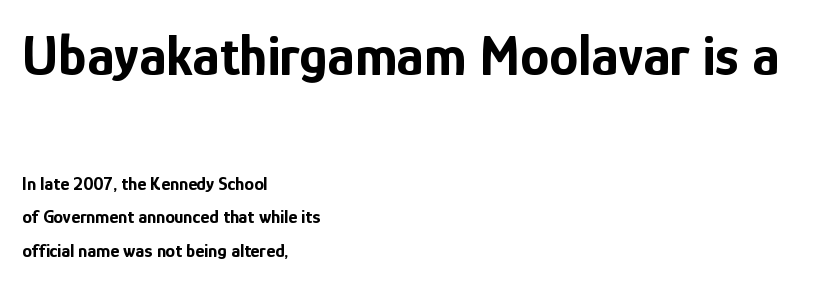
{"serif": "no", "italic": "no", "bold": "yes", "weight": "bold", "width": "condensed", "stroke_contrast": "low", "x_height": "medium", "monospaced": "no", "underline": "no", "align": "left", "line_spacing_ratio": 1.78, "letter_spacing": "normal", "letter_spacing_em": 0.0, "larger_block": "first", "size_ratio": 3.05, "glyph_px": 58}
